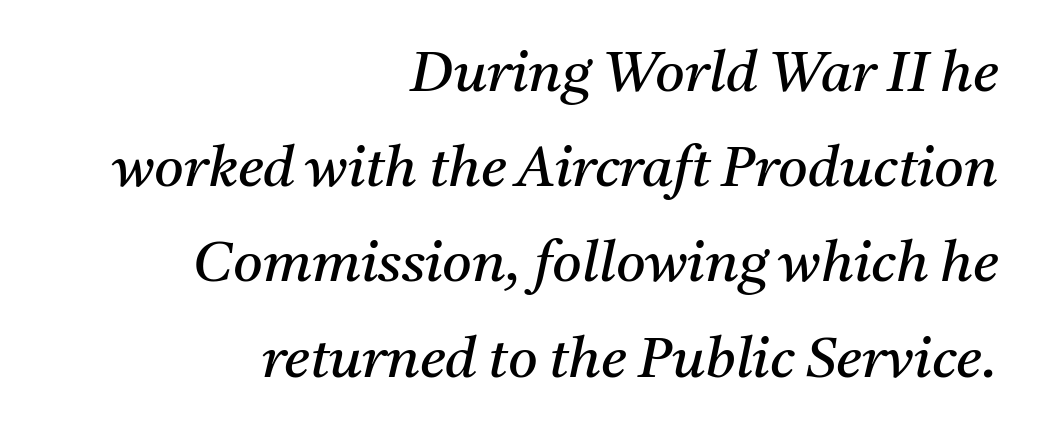
A typesetter would call this leading conventional body-copy spacing. You could not count columns in this text — the font is proportionally spaced. Each stroke keeps to a modest, everyday thickness or less. The letters carry serifs — small finishing strokes at the ends of their stems. The lettering tilts uniformly, giving the passage an italic look. Rule under the text: the space is simply empty.
